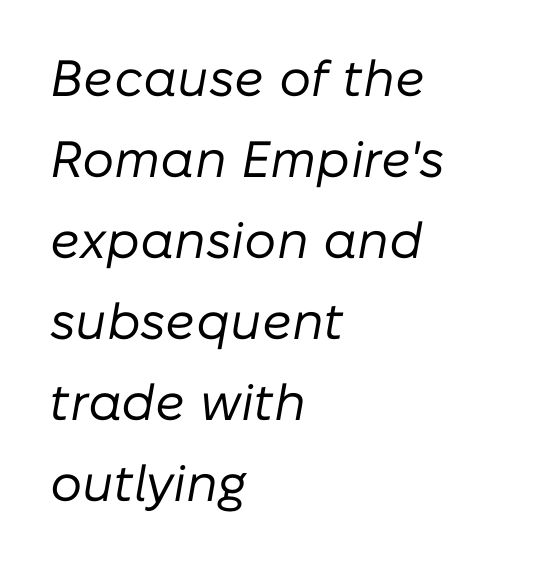
{"italic": "yes", "lean": "right", "slant_degrees": 10, "bold": "no", "weight": "regular", "width": "normal", "stroke_contrast": "low", "x_height": "medium", "monospaced": "no", "underline": "no", "align": "left", "line_spacing": "normal", "line_spacing_ratio": 1.59, "letter_spacing": "normal", "letter_spacing_em": 0.0, "glyph_px": 51}
